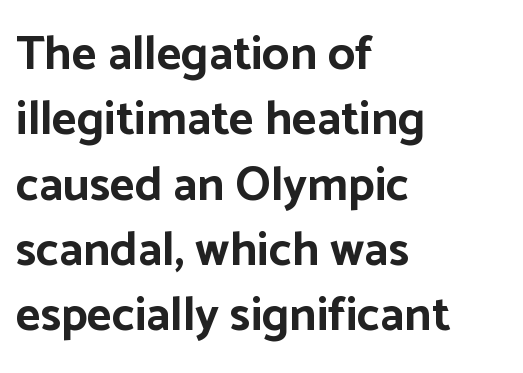
Q: Is the text bold? A: Yes.
Q: Is the text italic (slanted)? A: No, it is upright.
Q: Is the typeface a serif or a sans-serif typeface? A: Sans-serif.
Q: Is the text underlined? A: No.
Q: How is the paragraph aligned? A: Left-aligned.
Q: Is the spacing between letters normal or unusually wide? A: Normal.
Q: Is the spacing between lines tight, normal or loose? A: Normal.
Q: Width (condensed, normal, or wide)? A: Normal.
Q: Stroke contrast? A: Low.
Q: x-height? A: Medium.
Q: Monospaced? A: No.
